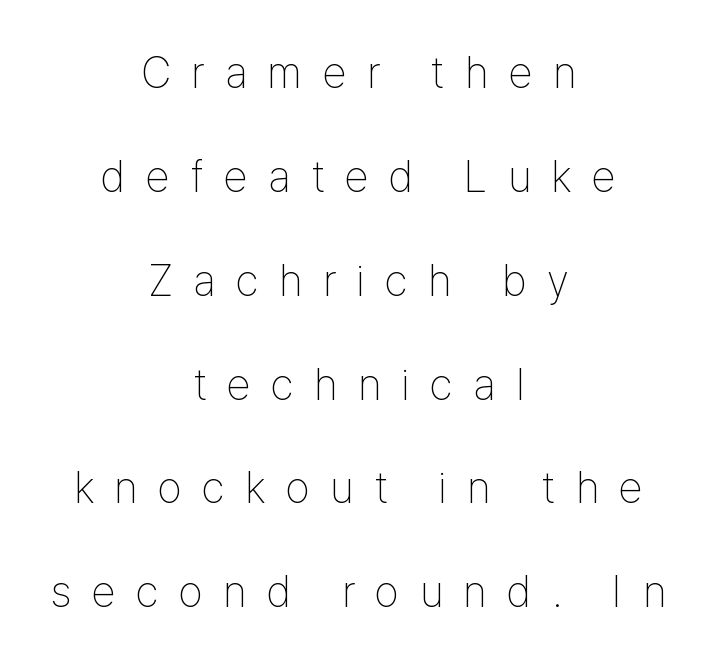
Q: Is the text bold? A: No.
Q: Is the text italic (slanted)? A: No, it is upright.
Q: Is the typeface a serif or a sans-serif typeface? A: Sans-serif.
Q: Is the text underlined? A: No.
Q: How is the paragraph aligned? A: Centered.
Q: Is the spacing between letters normal or unusually wide? A: Unusually wide.
Q: Is the spacing between lines tight, normal or loose? A: Loose.
Q: Width (condensed, normal, or wide)? A: Condensed.
Q: Stroke contrast? A: Low.
Q: x-height? A: Medium.
Q: Monospaced? A: No.
